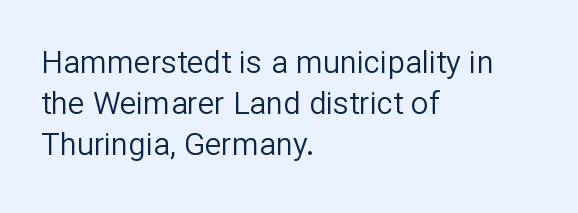
Vertical stems look standard width or narrower in stroke. Spacing verdict: proportional, widths tailored to each character. What stands out about the letter spacing? Nothing — it is the standard amount. This rendering employs a face without finishing strokes, i.e., a sans-serif. The string is rendered with underlining switched off.
